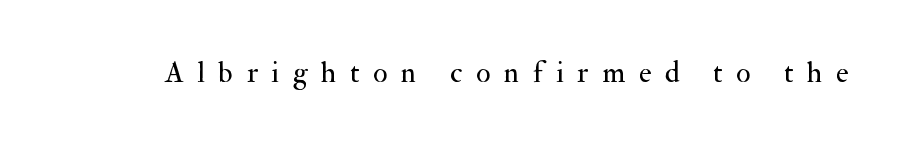
{"serif": "yes", "italic": "no", "bold": "no", "weight": "regular", "width": "normal", "stroke_contrast": "medium", "x_height": "small", "monospaced": "no", "underline": "no", "letter_spacing": "wide", "letter_spacing_em": 0.45, "glyph_px": 30}
